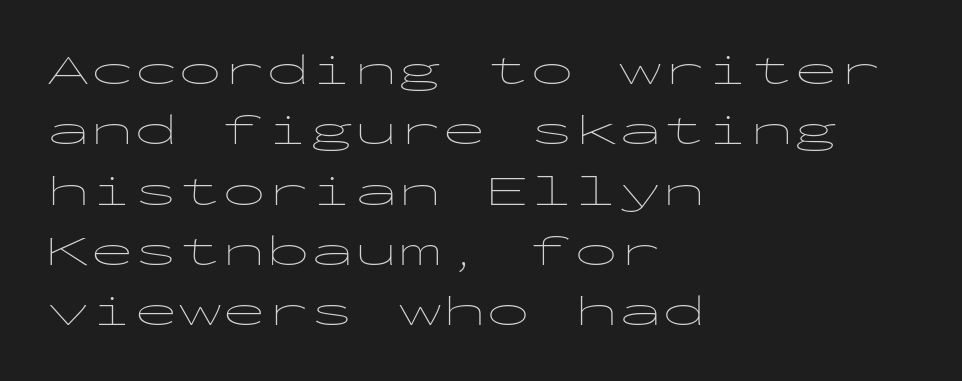
Beneath every word, the page is bare. Stems here are at most as thick as an everyday book face. The typesetter chose a ragged-right arrangement here. The lettering stays uniformly vertical, giving the passage a roman look. These lines sit exactly where default settings would place them. Here the designer chose a console-style face with uniform glyph widths.
